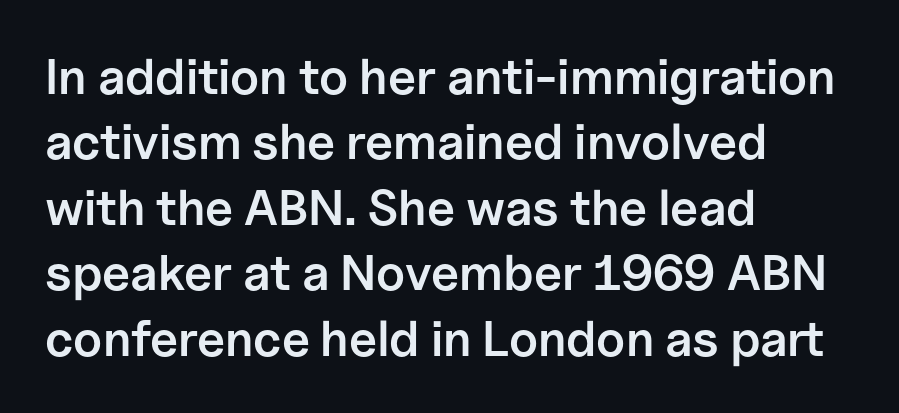
{"serif": "no", "italic": "no", "bold": "semi", "weight": "semibold", "width": "normal", "stroke_contrast": "low", "x_height": "medium", "monospaced": "no", "underline": "no", "align": "left", "line_spacing": "normal", "line_spacing_ratio": 1.31, "letter_spacing": "normal", "letter_spacing_em": 0.0, "glyph_px": 50}
